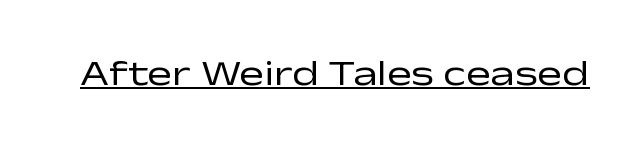
Q: Is the text bold? A: No.
Q: Is the text italic (slanted)? A: No, it is upright.
Q: Is the typeface a serif or a sans-serif typeface? A: Sans-serif.
Q: Is the text underlined? A: Yes.
Q: Is the spacing between letters normal or unusually wide? A: Normal.
Q: Width (condensed, normal, or wide)? A: Wide.
Q: Stroke contrast? A: Low.
Q: x-height? A: Medium.
Q: Monospaced? A: No.
